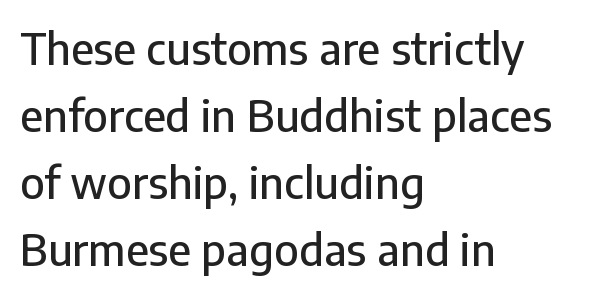
You can tell from the bare stems that sans-serif type was used. A normal amount of white space separates one row of letters from the next. Note the varied advance widths — an 'i' is clearly narrower than an 'm'. Spacing between characters is what you'd get straight out of the box.
